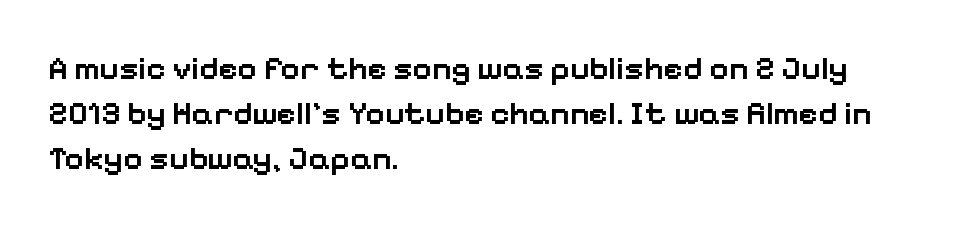
Q: Is the text bold? A: Semi-bold.
Q: Is the text italic (slanted)? A: No, it is upright.
Q: Is the typeface a serif or a sans-serif typeface? A: Sans-serif.
Q: Is the text underlined? A: No.
Q: How is the paragraph aligned? A: Left-aligned.
Q: Is the spacing between letters normal or unusually wide? A: Normal.
Q: Is the spacing between lines tight, normal or loose? A: Normal.
Q: Width (condensed, normal, or wide)? A: Normal.
Q: Stroke contrast? A: Low.
Q: x-height? A: Medium.
Q: Monospaced? A: No.
